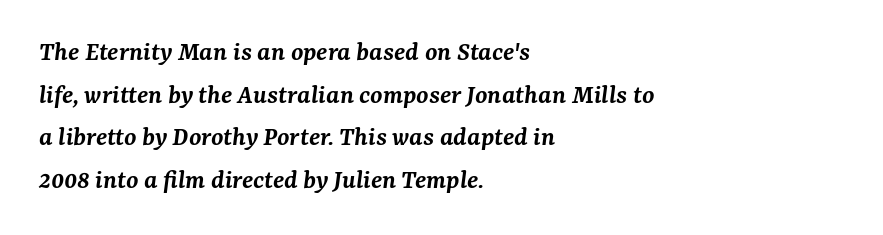
Q: Is the text bold? A: Semi-bold.
Q: Is the text italic (slanted)? A: Yes, it leans right by about 7 degrees.
Q: Is the typeface a serif or a sans-serif typeface? A: Serif.
Q: Is the text underlined? A: No.
Q: How is the paragraph aligned? A: Left-aligned.
Q: Is the spacing between letters normal or unusually wide? A: Normal.
Q: Is the spacing between lines tight, normal or loose? A: Normal.
Q: Width (condensed, normal, or wide)? A: Normal.
Q: Stroke contrast? A: Medium.
Q: x-height? A: Medium.
Q: Monospaced? A: No.
